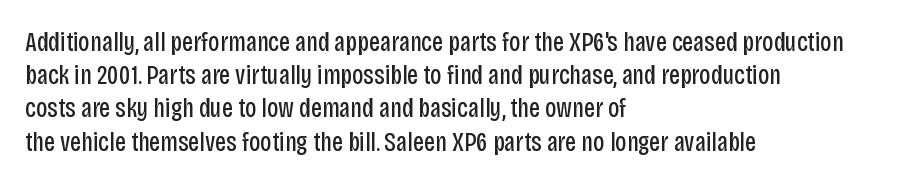
The image shows 27 px text type, upright; set left-aligned, line spacing 1.23x, normal letter spacing, not underlined.
